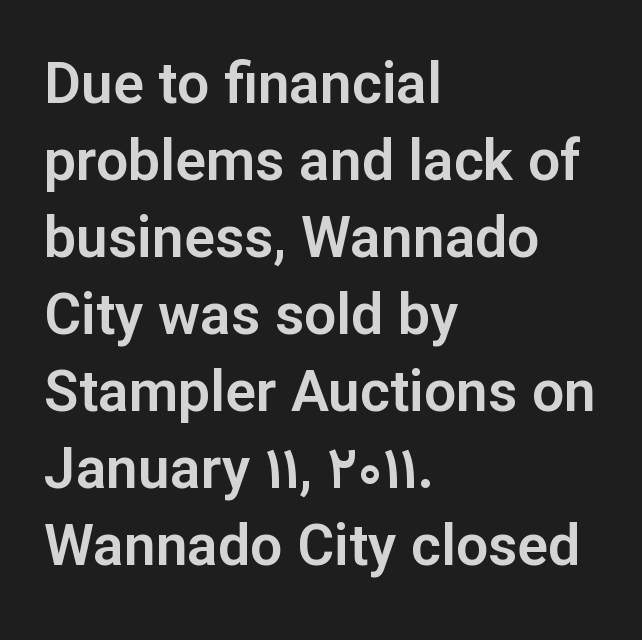
Line starts are locked; line ends wander. Look at the tracking — it's just the regular setting, nothing added. Descenders hang freely into open space. These lines are composed in type without serifs.
